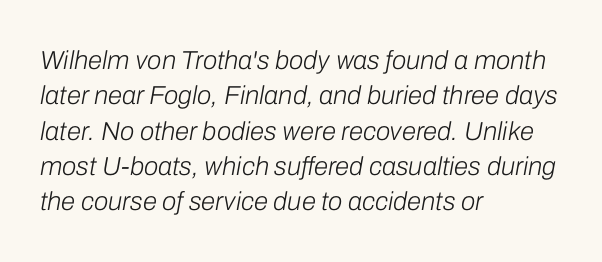
{"italic": "yes", "lean": "right", "slant_degrees": 10, "bold": "no", "underline": "no", "align": "left", "line_spacing": "normal", "line_spacing_ratio": 1.36, "letter_spacing": "normal", "letter_spacing_em": 0.0, "glyph_px": 26}
